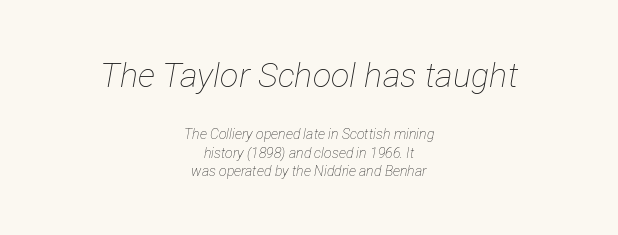
The image shows 34 px thin, condensed type, italic (leaning right); set centered, normal line spacing (1.3x), normal letter spacing, not underlined; the first (top) block is 2.43x larger; low stroke contrast and a medium x-height.
